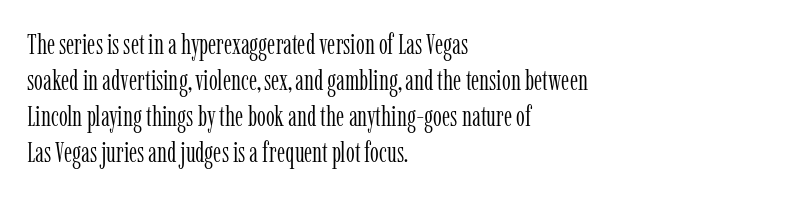
Typeset ragged right — the left edge is the straight one. This sample has the flowing, uneven cadence of proportional lettering. A clean baseline with only descenders dipping below it. Caption: face not bold, strokes unweighted. The rendering keeps characters at their native spacing. The text was rendered using a seriffed face with decorative stroke endings.
